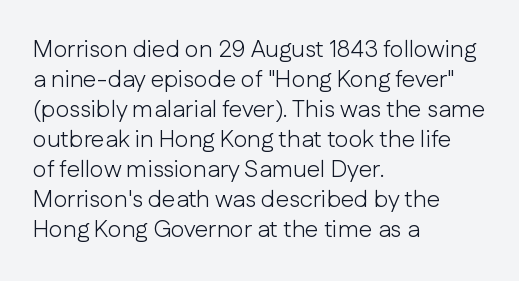
Honestly, there is no underline to notice here at all. The font's upright variant was chosen for this text. Horizontally, the lines are justified to the leading edge only. Bold? No — there's no thickening of the strokes.
